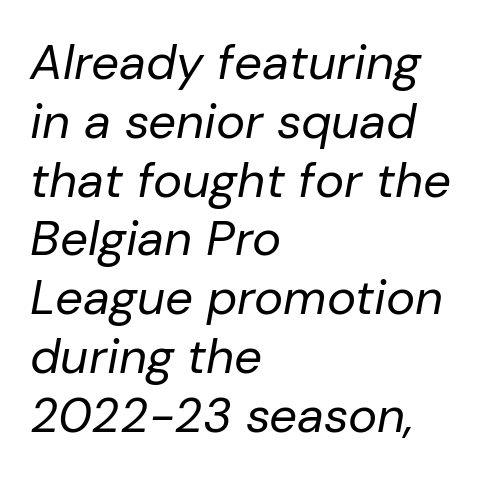
Weight: not bold — regular or lighter. The text carries the slant typical of an italic or oblique font. Spacing between characters is what you'd get straight out of the box. Each row of text sits above clean, open space. Proportional: the letters do not fall into vertical columns.
